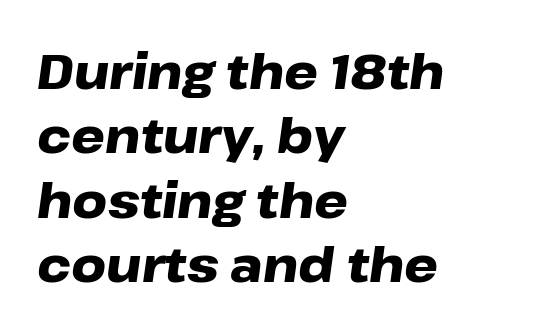
Interline gaps are of average width in this sample. The glyphs have the mass of a bold cut. The face used here is proportionally spaced, like ordinary book or web type. Caption: multi-line text, flush left, ragged right. Lines of text with bare space underneath.
